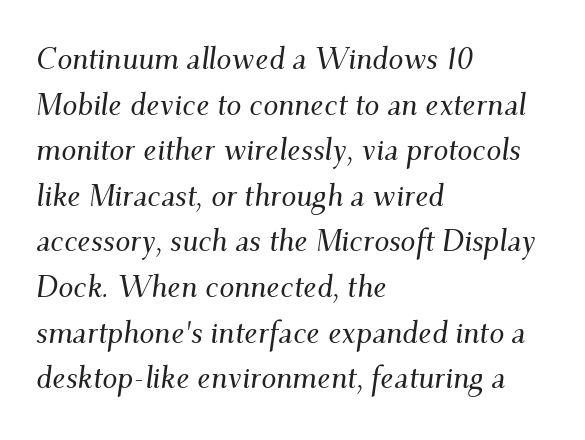
The image shows 30 px serif type, italic (leaning right); set left-aligned, normal line spacing (1.52x), normal letter spacing, not underlined; medium stroke contrast and a small x-height.
